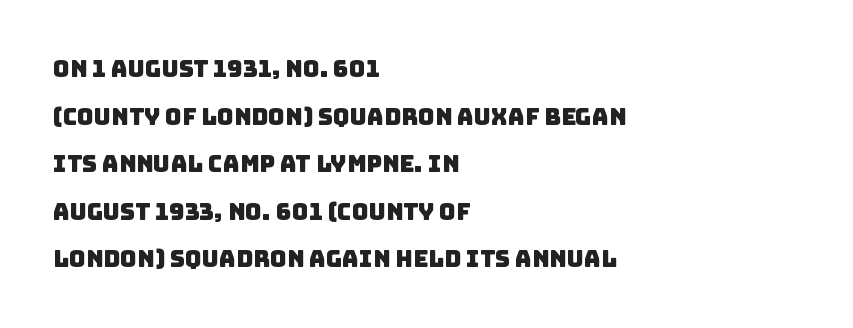
Observe the ordinary spacing: letters are neighbours, not strangers. Descenders are the only things crossing below the line. Line spacing here is loose. Each line starts at the same left margin while the right side varies.
